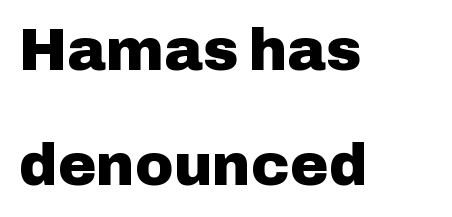
Q: Is the text bold? A: Yes.
Q: Is the text italic (slanted)? A: No, it is upright.
Q: Is the typeface a serif or a sans-serif typeface? A: Sans-serif.
Q: Is the text underlined? A: No.
Q: How is the paragraph aligned? A: Left-aligned.
Q: Is the spacing between letters normal or unusually wide? A: Normal.
Q: Is the spacing between lines tight, normal or loose? A: Loose.
Q: Width (condensed, normal, or wide)? A: Normal.
Q: Stroke contrast? A: Low.
Q: x-height? A: Medium.
Q: Monospaced? A: No.
